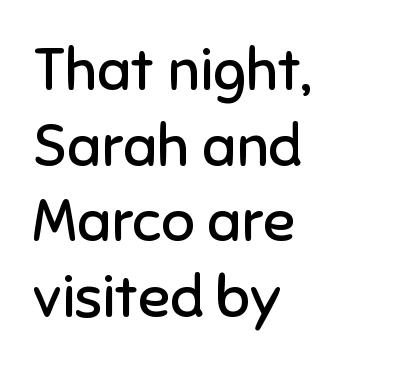
One-word summary of the alignment: left. Clear beneath every line of the passage. The passage shown has conventional tracking throughout. The font sits on the lighter half of the weight spectrum, regular included.
